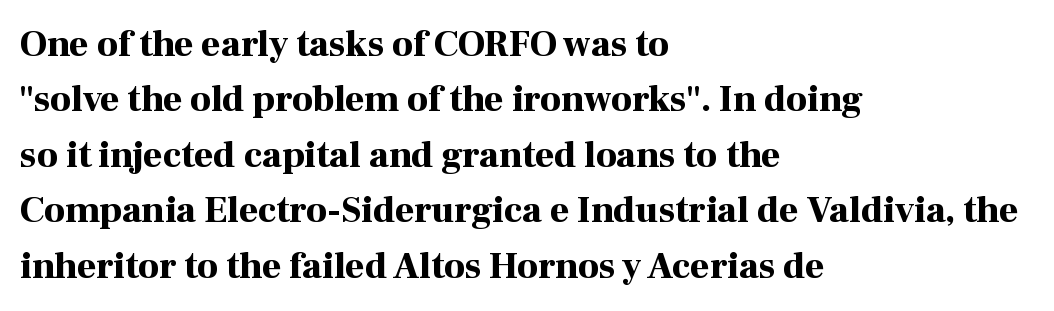
Character widths vary here, with narrow letters taking less room than wide ones. It's the straight-up-and-down kind of type. Students, note that the glyphs here touch the page at normal intervals. Font category for this specimen: serif. The rows are spaced the way most documents space them.
